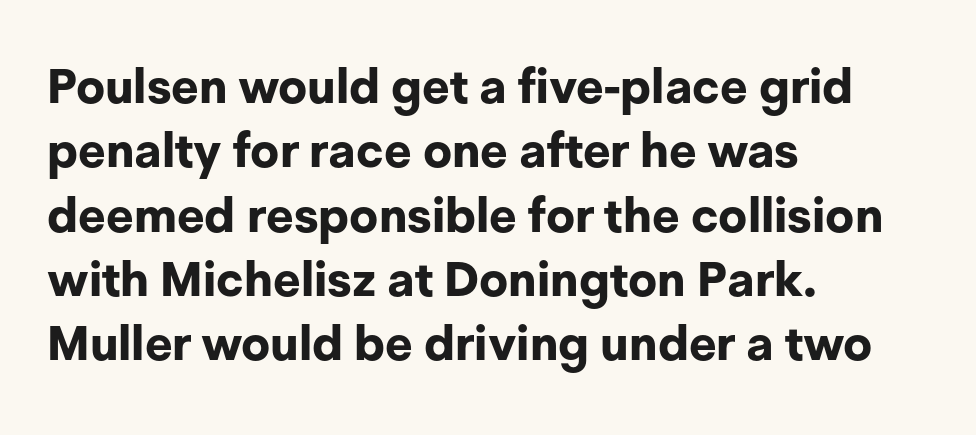
The image shows 48 px bold sans-serif type, upright; set left-aligned, normal line spacing (1.34x), normal letter spacing, not underlined; low stroke contrast and a medium x-height.
